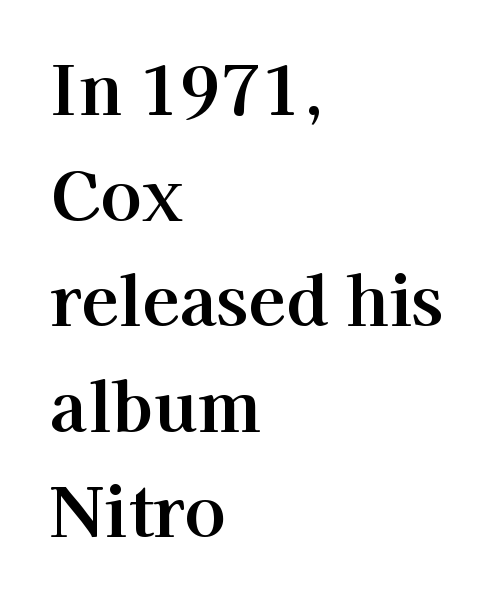
{"serif": "yes", "italic": "no", "width": "normal", "stroke_contrast": "high", "x_height": "medium", "monospaced": "no", "underline": "no", "align": "left", "line_spacing": "normal", "line_spacing_ratio": 1.53, "letter_spacing": "normal", "letter_spacing_em": 0.0, "glyph_px": 69}
